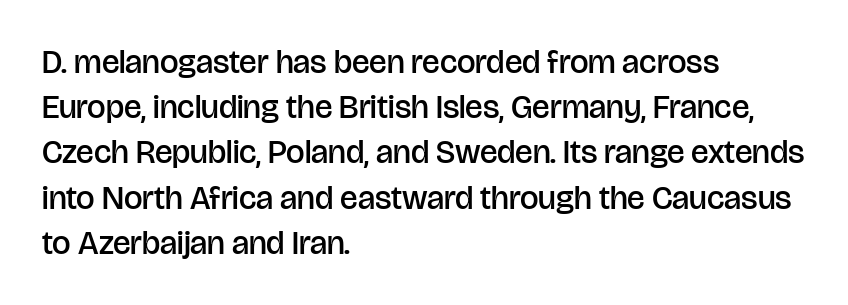
Rows of type keep a routine distance in the vertical direction. What kind of face is this? One without serifs — a sans. The rendering uses natural spacing where letterforms have individual widths. Compared with a centered layout, this one pins lines to the left instead.
